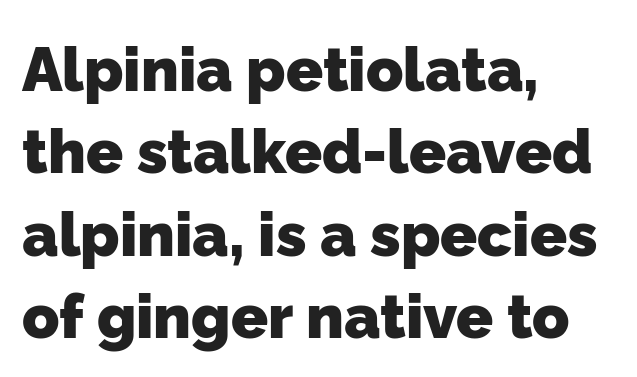
Check where the strokes stop: nothing finishes them off — pure sans. Leading matches the norm, producing a regular column. Words appear dense and cohesive because spacing is normal. Is this a fixed-width face? No — the glyphs have proportional, varying widths. Each glyph is drawn with heavy, bold strokes. Alignment: flush left.
